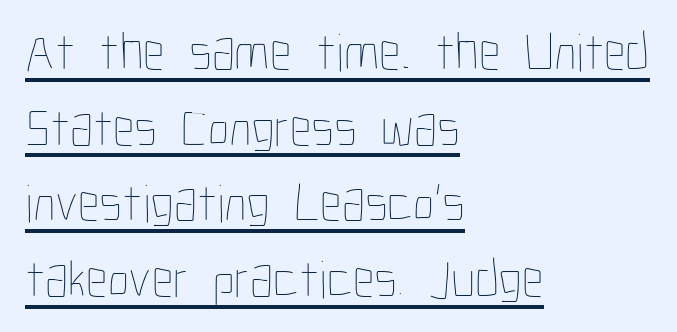
The image shows 54 px thin, condensed type, upright; set left-aligned, normal line spacing (1.4x), normal letter spacing, underlined; low stroke contrast and a medium x-height.
